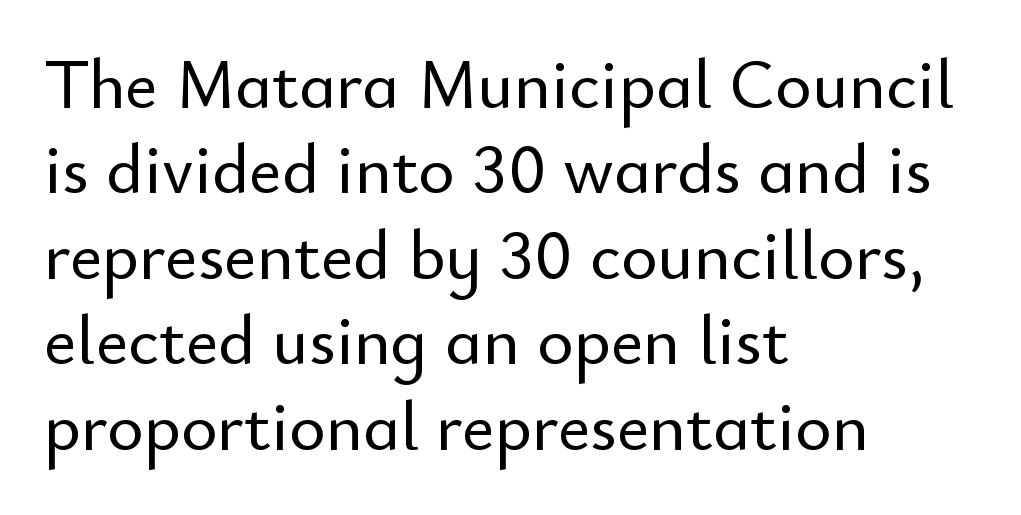
The image shows 70 px sans-serif type, upright; set left-aligned, line spacing 1.22x, normal letter spacing, not underlined; low stroke contrast and a small x-height.
